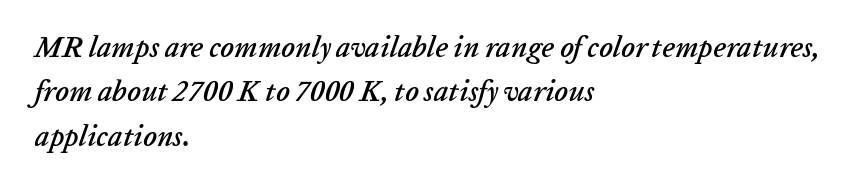
Does the copy run flush right? No — it runs flush left. Here the glyphs are tracked normally, forming tight word shapes. Posture: slanted. A typesetter would call this proportional, since set widths differ per character.
